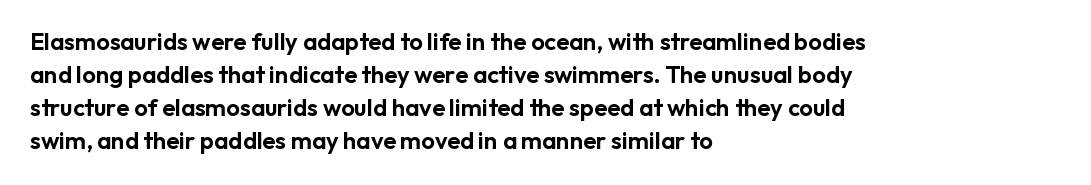
The type sits square on the baseline with zero lean. Students, observe: this is what conventionally led text looks like. Notice how the passage keeps a crisp vertical edge on the left only. Lines of text with bare space underneath.
